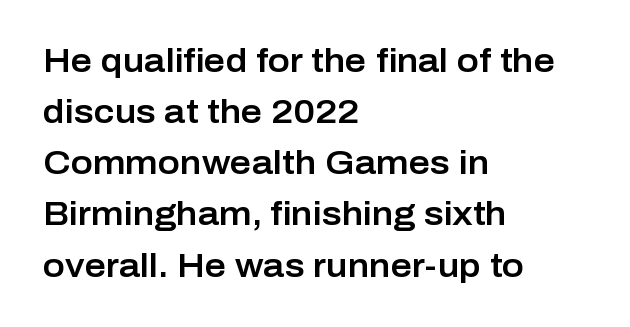
{"serif": "no", "italic": "no", "width": "normal", "stroke_contrast": "low", "x_height": "medium", "monospaced": "no", "underline": "no", "align": "left", "line_spacing": "normal", "line_spacing_ratio": 1.55, "letter_spacing": "normal", "letter_spacing_em": 0.0, "glyph_px": 33}
